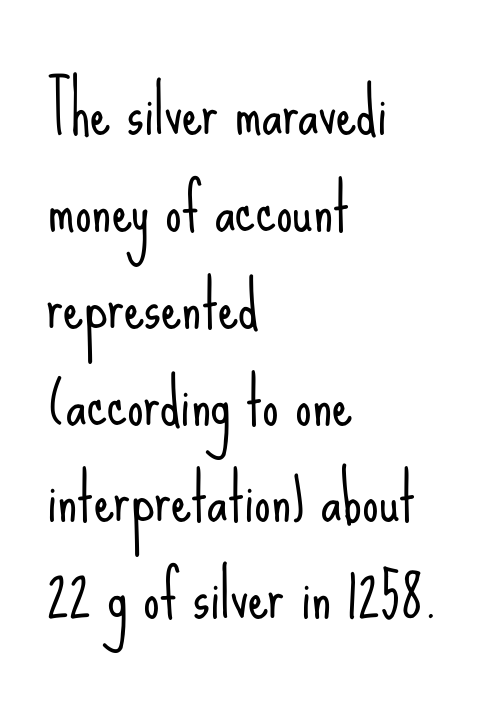
Here the glyphs are tracked normally, forming tight word shapes. Here the designer chose a conventional face with non-uniform glyph widths. When letters stand straight like this, we call the style roman or upright. Regarding serifs, this sample does without them.
